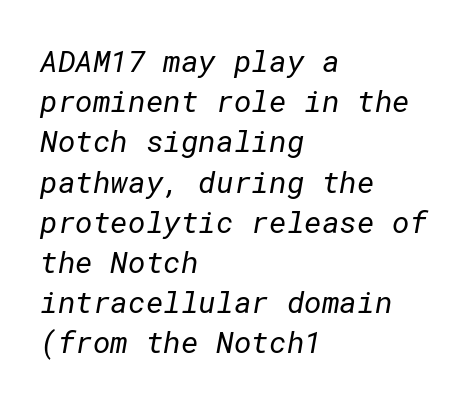
{"serif": "no", "bold": "no", "weight": "regular", "width": "normal", "stroke_contrast": "low", "x_height": "medium", "underline": "no", "align": "left", "line_spacing": "normal", "line_spacing_ratio": 1.34, "letter_spacing": "normal", "letter_spacing_em": 0.0, "glyph_px": 30}
